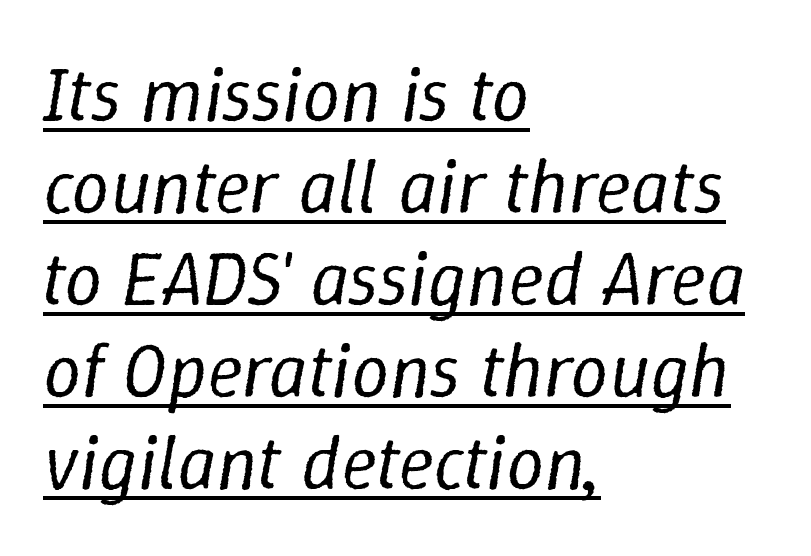
{"italic": "yes", "lean": "right", "slant_degrees": 9, "bold": "no", "weight": "regular", "width": "normal", "stroke_contrast": "low", "x_height": "medium", "monospaced": "no", "underline": "yes", "align": "left", "line_spacing_ratio": 1.21, "letter_spacing": "normal", "letter_spacing_em": 0.0, "glyph_px": 76}
